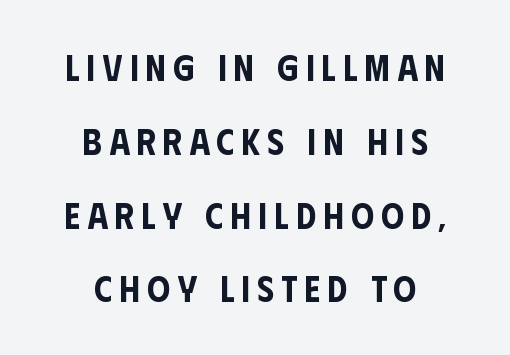
Q: Is the text italic (slanted)? A: No, it is upright.
Q: Is the typeface a serif or a sans-serif typeface? A: Sans-serif.
Q: Is the text underlined? A: No.
Q: How is the paragraph aligned? A: Centered.
Q: Is the spacing between letters normal or unusually wide? A: Unusually wide.
Q: Is the spacing between lines tight, normal or loose? A: Loose.
Q: Width (condensed, normal, or wide)? A: Condensed.
Q: Stroke contrast? A: Low.
Q: x-height? A: Large.
Q: Monospaced? A: No.
